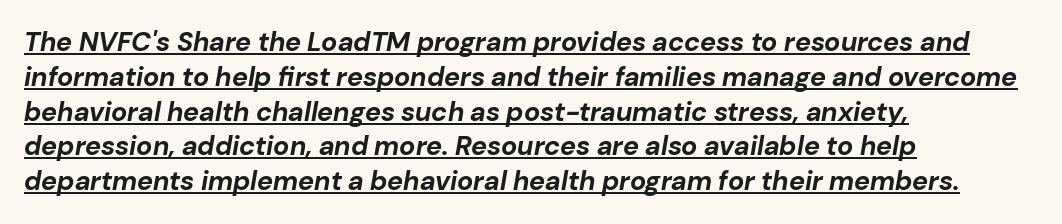
The image shows 27 px bold type, italic (leaning right); set left-aligned, normal line spacing (1.29x), normal letter spacing, underlined.
